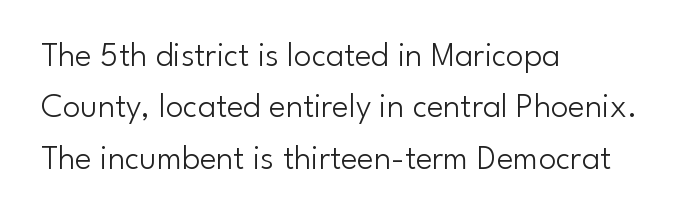
Q: Is the text bold? A: No.
Q: Is the text italic (slanted)? A: No, it is upright.
Q: Is the typeface a serif or a sans-serif typeface? A: Sans-serif.
Q: Is the text underlined? A: No.
Q: How is the paragraph aligned? A: Left-aligned.
Q: Is the spacing between letters normal or unusually wide? A: Normal.
Q: Is the spacing between lines tight, normal or loose? A: Normal.
Q: Width (condensed, normal, or wide)? A: Normal.
Q: Stroke contrast? A: Low.
Q: x-height? A: Small.
Q: Monospaced? A: No.
